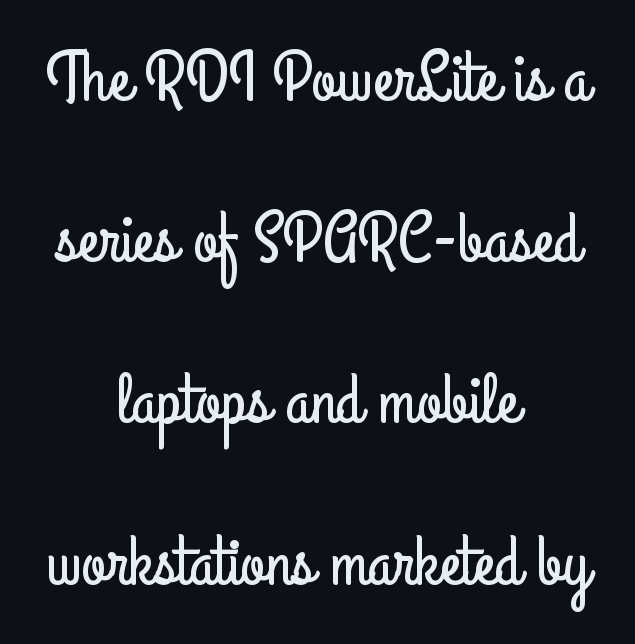
Inter-character spacing is left at the font's built-in metrics. The face used here is proportionally spaced, like ordinary book or web type. Caption: multi-line text, centered on the measure. Vertical spacing — loose.
